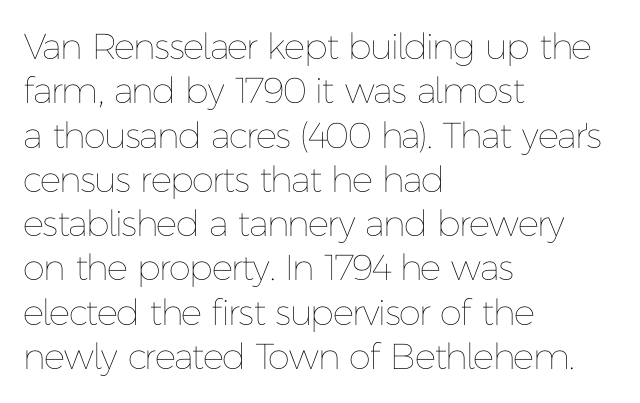
Q: Is the text bold? A: No.
Q: Is the text italic (slanted)? A: No, it is upright.
Q: Is the text underlined? A: No.
Q: How is the paragraph aligned? A: Left-aligned.
Q: Is the spacing between letters normal or unusually wide? A: Normal.
Q: Width (condensed, normal, or wide)? A: Normal.
Q: Stroke contrast? A: Low.
Q: x-height? A: Medium.
Q: Monospaced? A: No.
